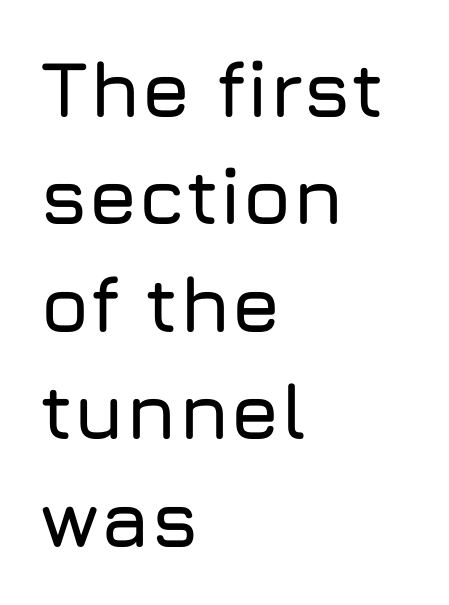
{"serif": "no", "italic": "no", "width": "normal", "stroke_contrast": "low", "x_height": "medium", "monospaced": "no", "underline": "no", "align": "left", "line_spacing": "normal", "line_spacing_ratio": 1.36, "letter_spacing": "normal", "letter_spacing_em": 0.0, "glyph_px": 79}
